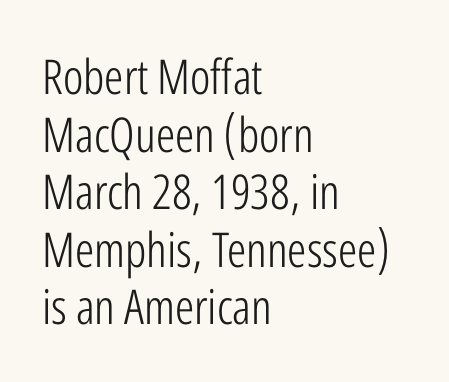
The designer went with a sans here, leaving each stem footless. These lines are rendered in a variable-pitch font. The passage shown has conventional tracking throughout. The space beneath each line is pristine and unruled. This is the regular roman posture of the typeface.
